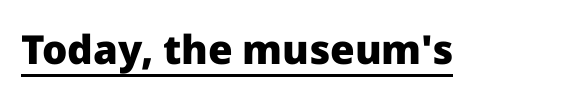
{"serif": "no", "italic": "no", "bold": "yes", "weight": "heavy", "width": "normal", "stroke_contrast": "low", "x_height": "medium", "monospaced": "no", "underline": "yes", "letter_spacing": "normal", "letter_spacing_em": 0.0, "glyph_px": 40}
